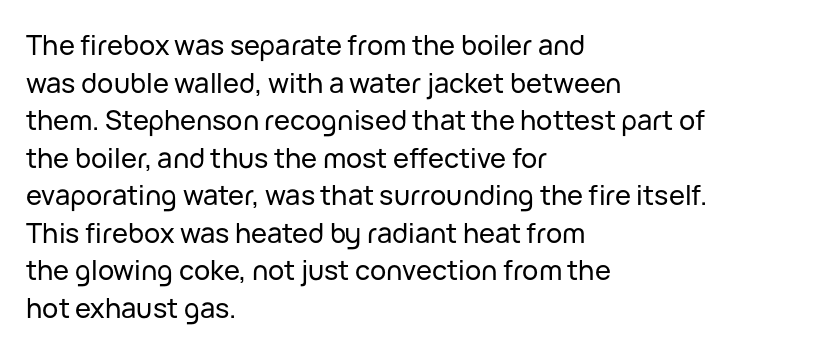
Q: Is the text italic (slanted)? A: No, it is upright.
Q: Is the text underlined? A: No.
Q: How is the paragraph aligned? A: Left-aligned.
Q: Is the spacing between letters normal or unusually wide? A: Normal.
Q: Is the spacing between lines tight, normal or loose? A: Normal.
